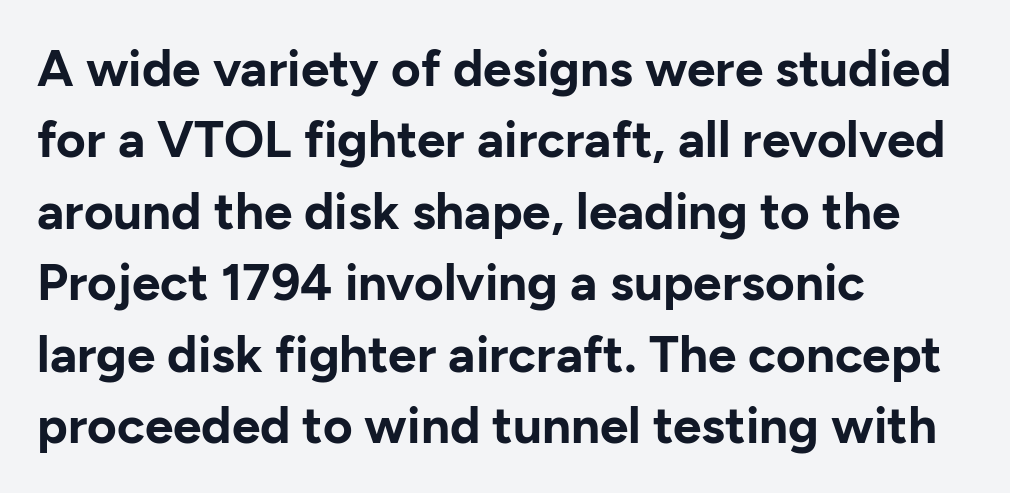
Style check: upright. Looks like regular typesetting: each glyph gets only the width it needs. One glance says typical: line gaps are just what's usual. This sample uses plain, unmodified letter spacing. Bare-footed words on every line. One-word summary of the alignment: left.
